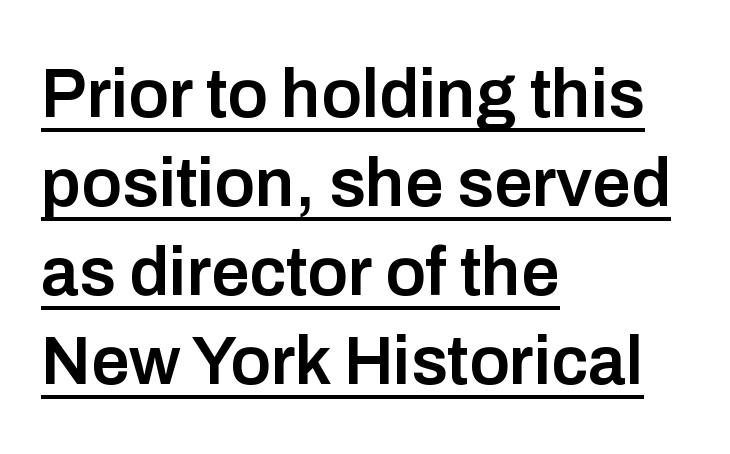
Q: Is the text bold? A: Semi-bold.
Q: Is the text italic (slanted)? A: No, it is upright.
Q: Is the typeface a serif or a sans-serif typeface? A: Sans-serif.
Q: Is the text underlined? A: Yes.
Q: How is the paragraph aligned? A: Left-aligned.
Q: Is the spacing between letters normal or unusually wide? A: Normal.
Q: Is the spacing between lines tight, normal or loose? A: Normal.
Q: Width (condensed, normal, or wide)? A: Normal.
Q: Stroke contrast? A: Low.
Q: x-height? A: Medium.
Q: Monospaced? A: No.
